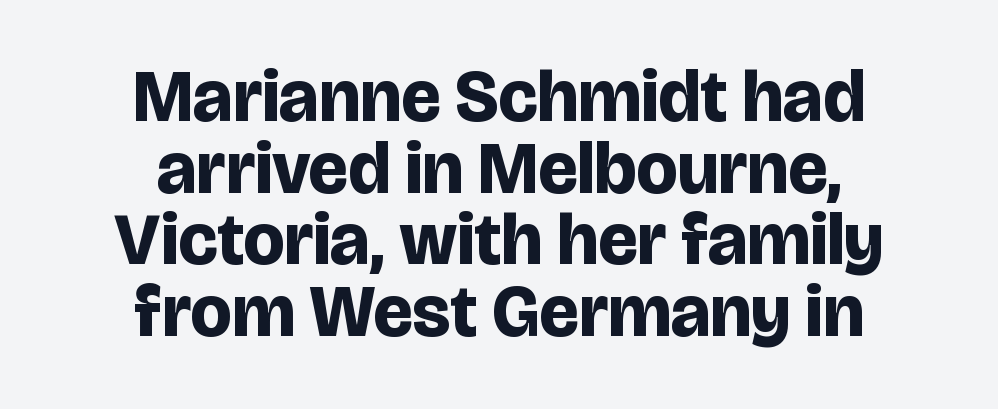
Every character sits straight up, as roman type does. Lines of text with bare space underneath. If you measured baseline to baseline, you'd find a short distance. Typeset on center — no edge is straight. Note the varied advance widths — an 'i' is clearly narrower than an 'm'.
